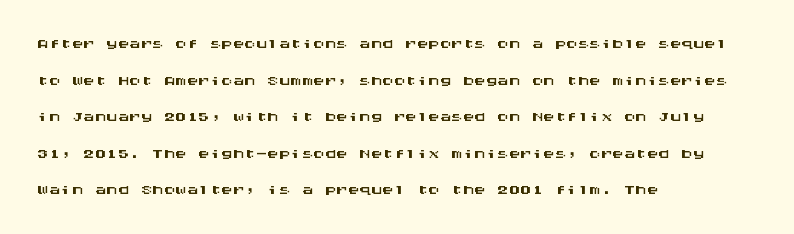
Q: Is the text italic (slanted)? A: No, it is upright.
Q: Is the text underlined? A: No.
Q: How is the paragraph aligned? A: Left-aligned.
Q: Is the spacing between letters normal or unusually wide? A: Normal.
Q: Is the spacing between lines tight, normal or loose? A: Normal.
